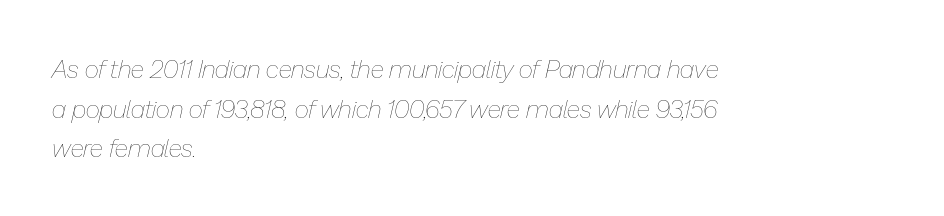
Leading matches the norm, producing a regular column. Honestly, there is no underline to notice here at all. A student would call this left alignment; a typographer would say flush left, rag right. The lettering tilts uniformly, giving the passage an italic look.
